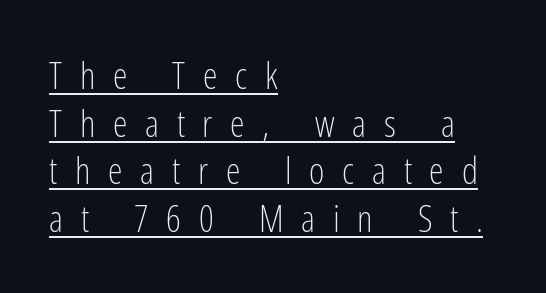
{"serif": "no", "italic": "no", "bold": "no", "weight": "light", "width": "condensed", "stroke_contrast": "low", "x_height": "medium", "monospaced": "no", "underline": "yes", "align": "left", "line_spacing": "normal", "line_spacing_ratio": 1.29, "letter_spacing": "wide", "letter_spacing_em": 0.48, "glyph_px": 37}
